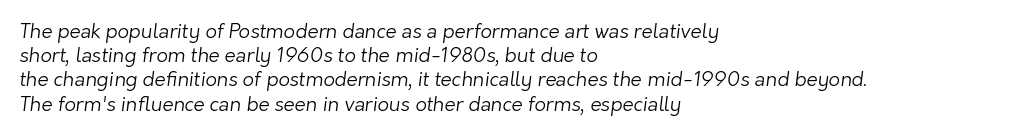
{"bold": "no", "underline": "no", "align": "left", "line_spacing_ratio": 1.21, "letter_spacing": "normal", "letter_spacing_em": 0.0, "glyph_px": 20}
